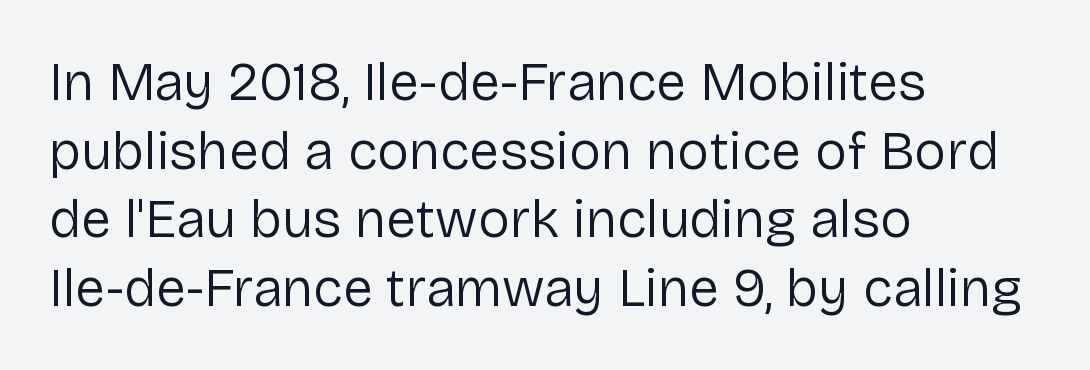
{"serif": "no", "italic": "no", "bold": "no", "weight": "regular", "width": "normal", "stroke_contrast": "low", "x_height": "medium", "monospaced": "no", "underline": "no", "align": "left", "line_spacing": "normal", "line_spacing_ratio": 1.27, "letter_spacing": "normal", "letter_spacing_em": 0.0, "glyph_px": 54}
